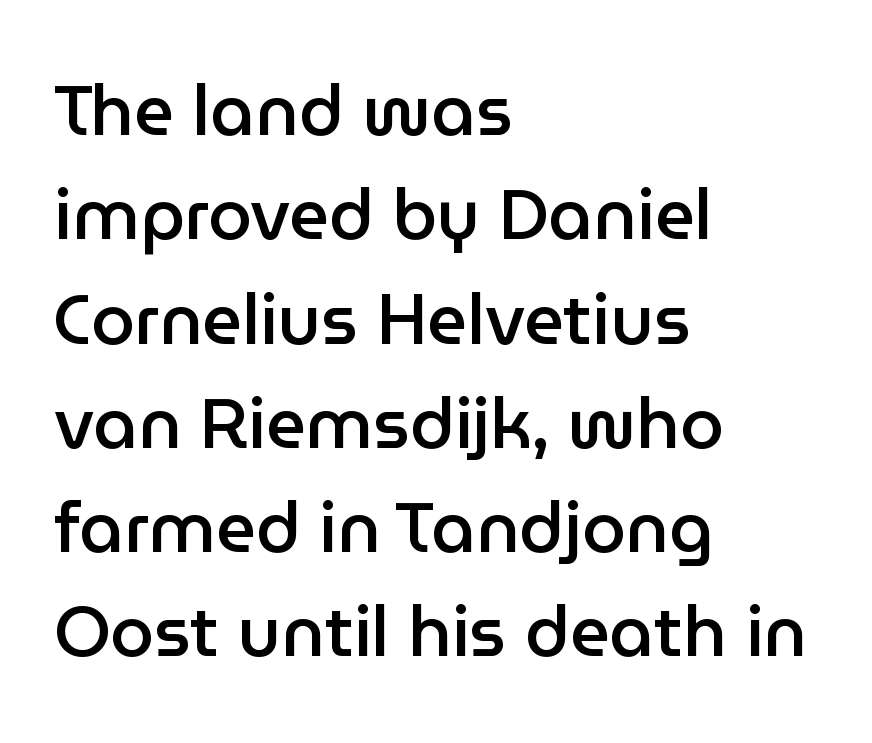
{"serif": "no", "italic": "no", "bold": "semi", "weight": "semibold", "width": "normal", "stroke_contrast": "low", "x_height": "medium", "monospaced": "no", "underline": "no", "align": "left", "line_spacing": "normal", "line_spacing_ratio": 1.49, "letter_spacing": "normal", "letter_spacing_em": 0.0, "glyph_px": 70}
